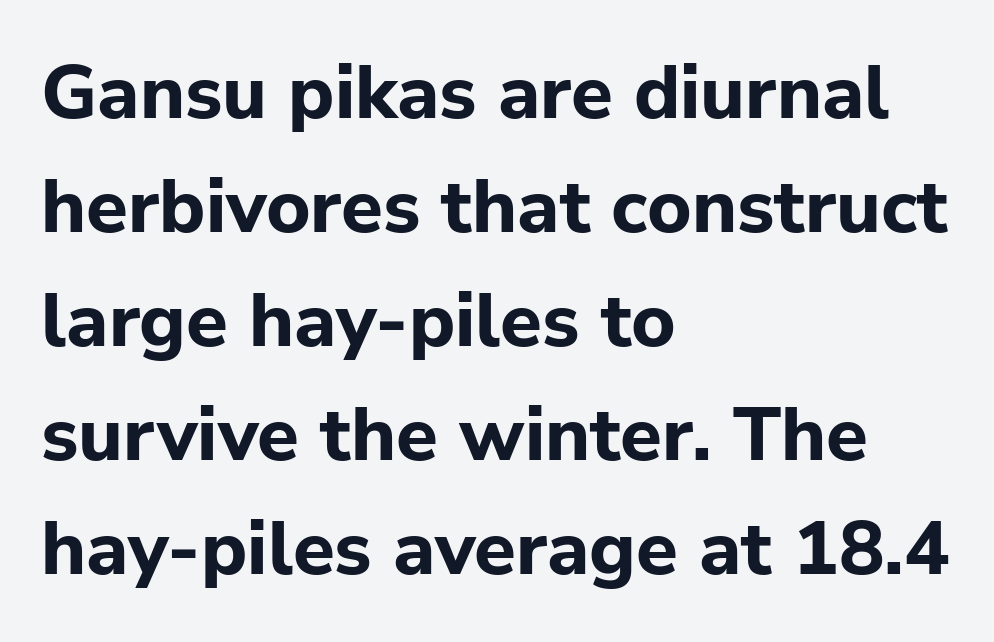
{"serif": "no", "italic": "no", "bold": "yes", "weight": "bold", "width": "normal", "stroke_contrast": "low", "x_height": "medium", "monospaced": "no", "underline": "no", "align": "left", "line_spacing": "normal", "line_spacing_ratio": 1.5, "letter_spacing": "normal", "letter_spacing_em": 0.0, "glyph_px": 76}
